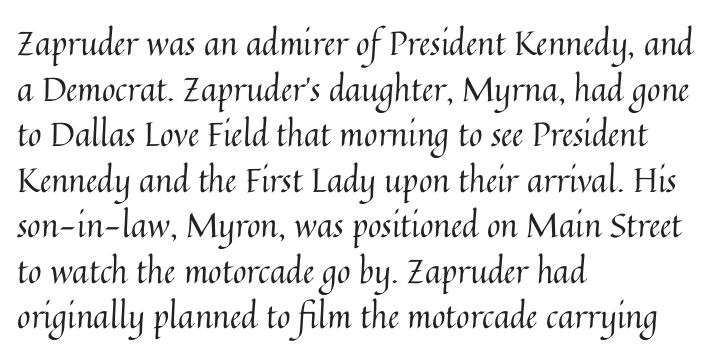
The face looks like a standard text weight, possibly lighter. In terms of leading, this rendering sits right in the middle. Teacher's note: observe the even left margin — that is flush-left alignment. Check under the words: just untouched page. Is the letter spacing exaggerated? No — it looks like the ordinary default.
